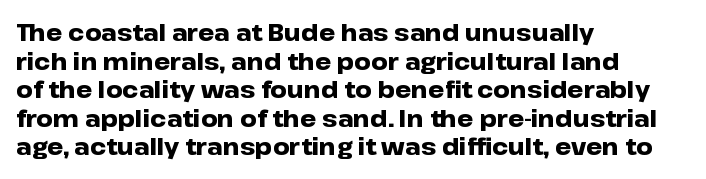
The image shows 23 px bold type, upright; set left-aligned, line spacing 1.24x, normal letter spacing, not underlined.
